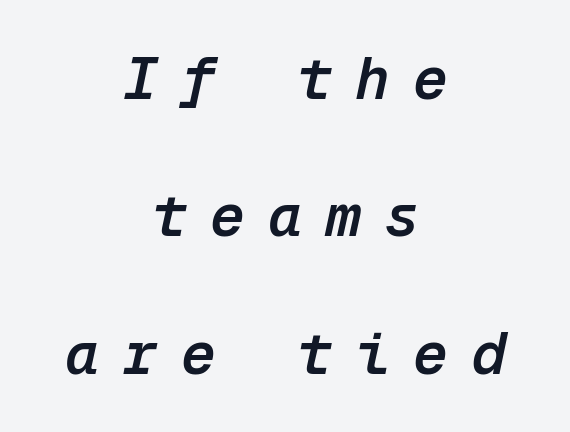
Stems and bowls a touch heavier than normal — semibold. The lines are spread far apart with generous leading. These lines are rendered in a fixed-pitch font. Horizontal alignment here is central, giving a formal, balanced look. Inter-character spacing is expanded well beyond the font's built-in metrics. The passage shown is not underscored anywhere.
